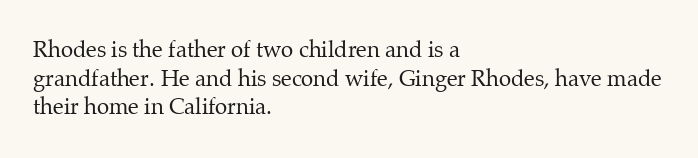
The image shows 22 px text type, upright; set left-aligned, normal line spacing (1.3x), normal letter spacing, not underlined.
